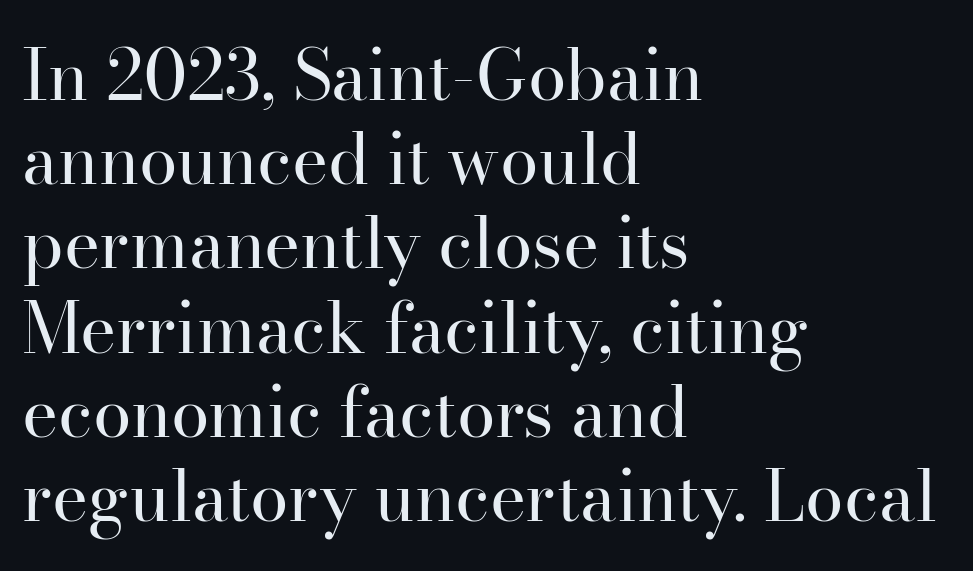
The image shows 69 px regular-weight serif type, upright; set left-aligned, line spacing 1.22x, normal letter spacing, not underlined; high stroke contrast and a small x-height.
